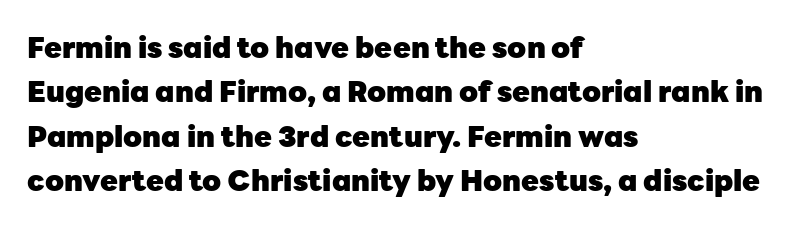
Q: Is the text bold? A: Yes.
Q: Is the text italic (slanted)? A: No, it is upright.
Q: Is the typeface a serif or a sans-serif typeface? A: Sans-serif.
Q: Is the text underlined? A: No.
Q: How is the paragraph aligned? A: Left-aligned.
Q: Is the spacing between letters normal or unusually wide? A: Normal.
Q: Is the spacing between lines tight, normal or loose? A: Normal.
Q: Width (condensed, normal, or wide)? A: Normal.
Q: Stroke contrast? A: Low.
Q: x-height? A: Medium.
Q: Monospaced? A: No.
